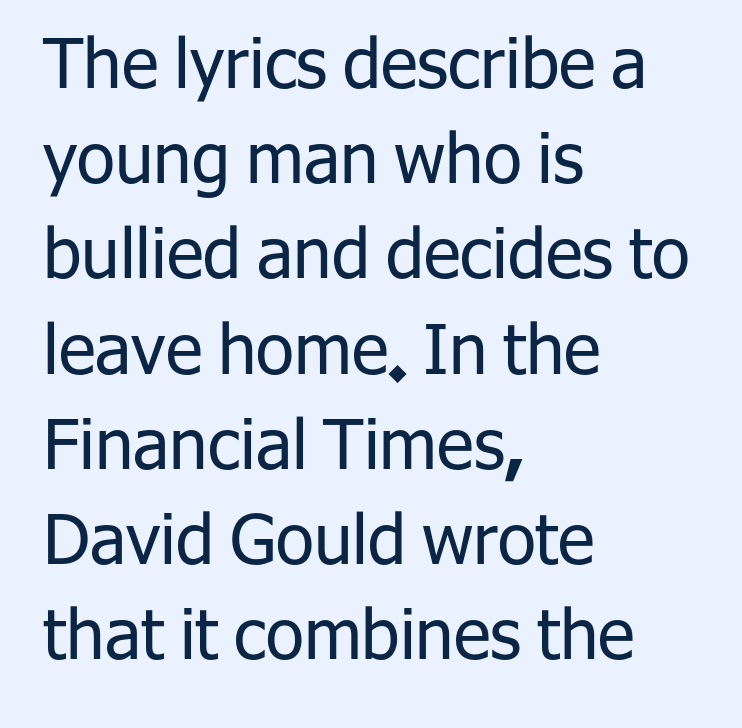
The image shows 69 px regular-weight sans-serif type, upright; set left-aligned, normal line spacing (1.38x), normal letter spacing, not underlined; low stroke contrast and a medium x-height.
